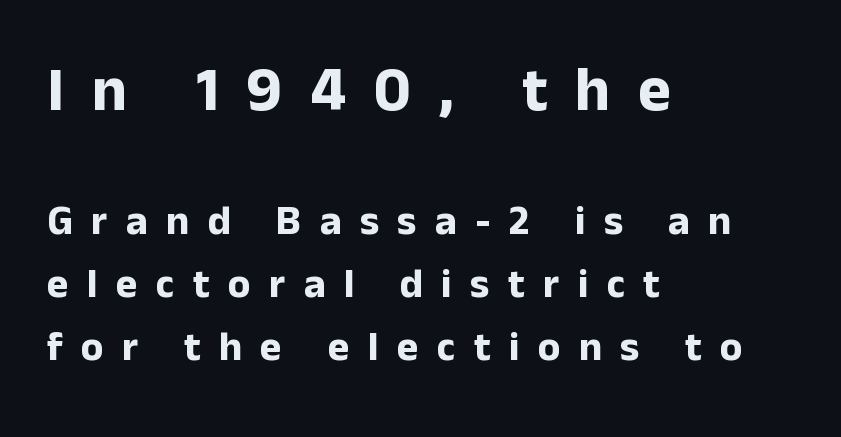
{"serif": "no", "italic": "no", "bold": "yes", "weight": "bold", "width": "normal", "stroke_contrast": "low", "x_height": "medium", "monospaced": "no", "underline": "no", "align": "left", "line_spacing": "normal", "line_spacing_ratio": 1.54, "letter_spacing": "wide", "letter_spacing_em": 0.45, "larger_block": "first", "size_ratio": 1.51, "glyph_px": 62}
